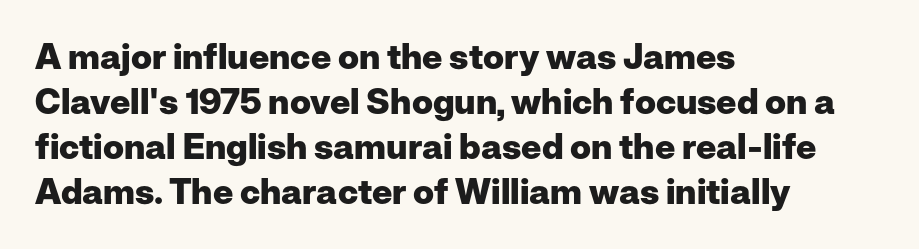
The image shows 35 px heavy sans-serif type, upright; set left-aligned, normal line spacing (1.29x), normal letter spacing, not underlined; low stroke contrast and a medium x-height.
